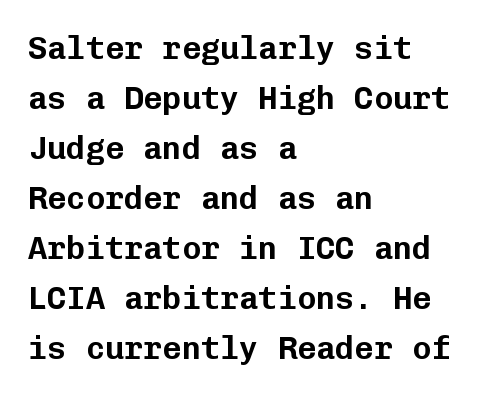
{"serif": "no", "italic": "no", "width": "normal", "stroke_contrast": "low", "x_height": "medium", "monospaced": "yes", "underline": "no", "align": "left", "line_spacing": "normal", "line_spacing_ratio": 1.56, "letter_spacing": "normal", "letter_spacing_em": 0.0, "glyph_px": 32}
